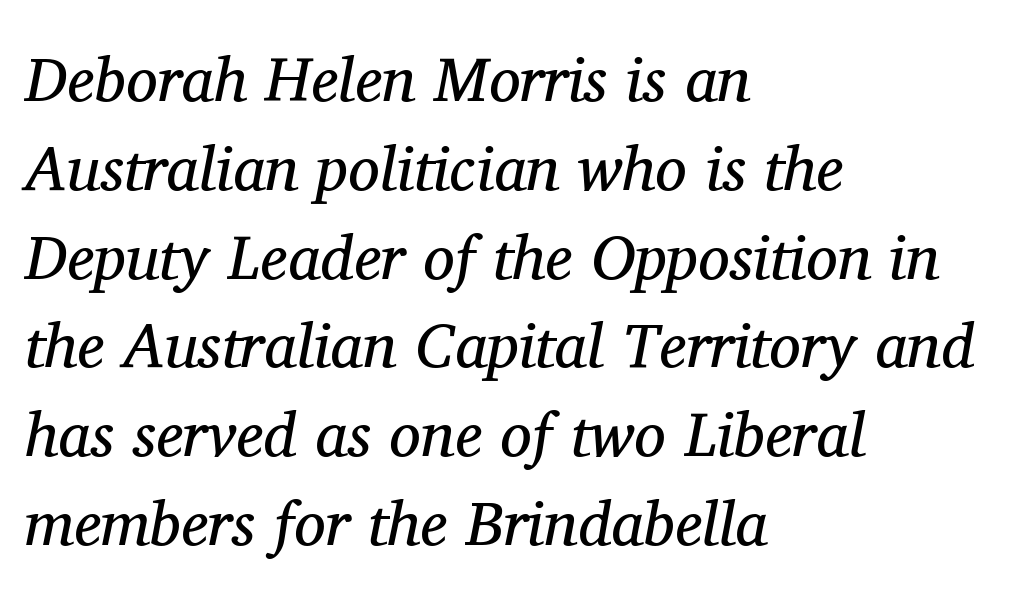
Q: Is the text bold? A: No.
Q: Is the text italic (slanted)? A: Yes, it leans right by about 11 degrees.
Q: Is the typeface a serif or a sans-serif typeface? A: Serif.
Q: Is the text underlined? A: No.
Q: How is the paragraph aligned? A: Left-aligned.
Q: Is the spacing between letters normal or unusually wide? A: Normal.
Q: Is the spacing between lines tight, normal or loose? A: Normal.
Q: Width (condensed, normal, or wide)? A: Normal.
Q: Stroke contrast? A: Medium.
Q: x-height? A: Medium.
Q: Monospaced? A: No.
